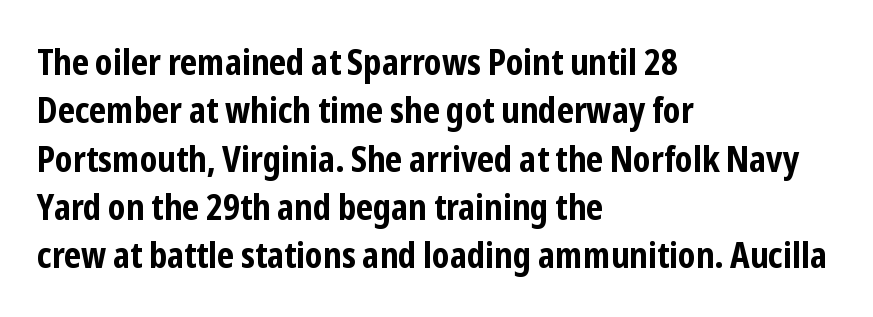
The image shows 35 px bold, condensed sans-serif type, upright; set left-aligned, normal line spacing (1.38x), normal letter spacing, not underlined; low stroke contrast and a medium x-height.
